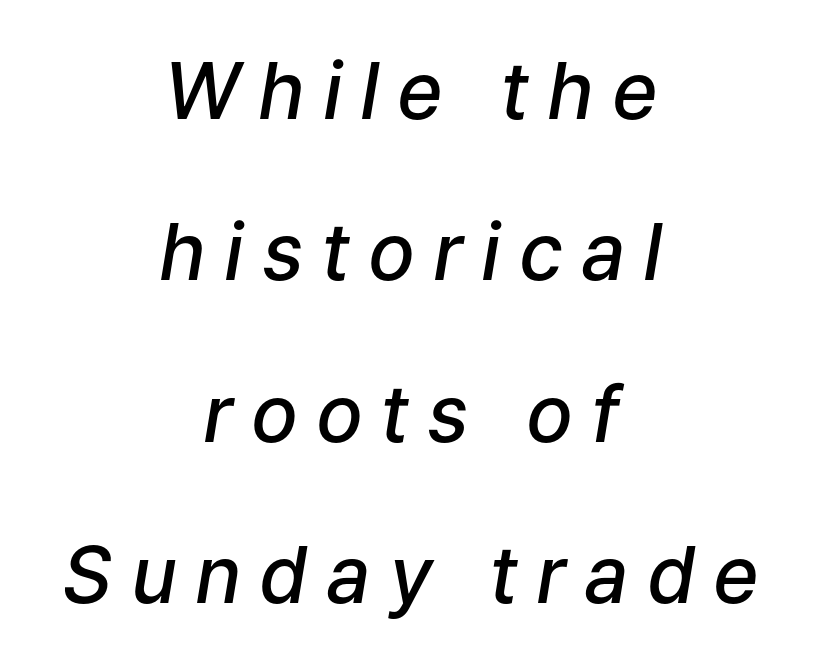
{"italic": "yes", "lean": "right", "slant_degrees": 9, "bold": "semi", "weight": "semibold", "width": "normal", "stroke_contrast": "low", "x_height": "medium", "monospaced": "no", "underline": "no", "align": "center", "line_spacing": "loose", "line_spacing_ratio": 2.07, "letter_spacing": "wide", "letter_spacing_em": 0.23, "glyph_px": 78}
